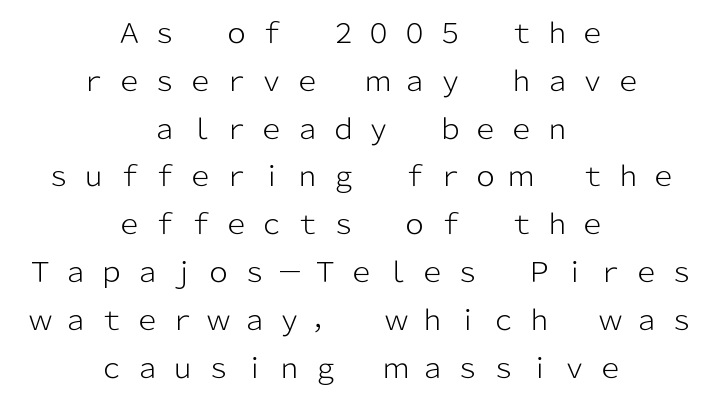
The image shows 27 px text type, upright; set centered, line spacing 1.77x, unusually wide letter spacing (+0.32 em), not underlined.
